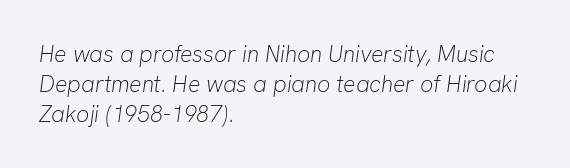
Q: Is the text bold? A: No.
Q: Is the text italic (slanted)? A: Yes, it leans right by about 8 degrees.
Q: Is the text underlined? A: No.
Q: How is the paragraph aligned? A: Left-aligned.
Q: Is the spacing between letters normal or unusually wide? A: Normal.
Q: Is the spacing between lines tight, normal or loose? A: Normal.
